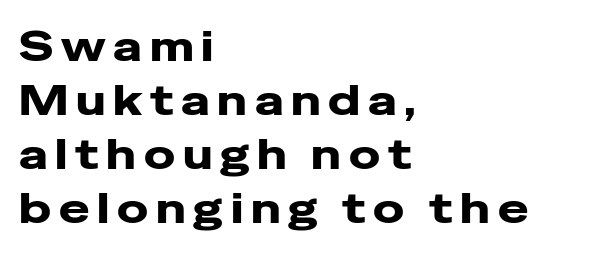
{"serif": "no", "italic": "no", "width": "wide", "stroke_contrast": "low", "x_height": "medium", "monospaced": "no", "underline": "no", "align": "left", "line_spacing": "normal", "line_spacing_ratio": 1.32, "glyph_px": 41}
